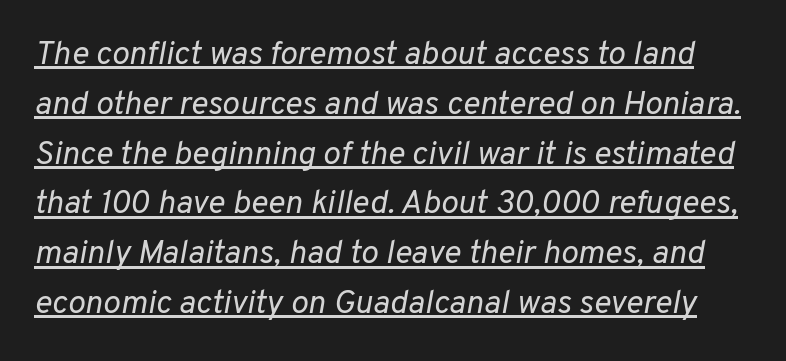
Tall strokes in this sample are angled rather than plumb. Short note: letters normally spaced. Caption: face not bold, strokes unweighted. Whoever set this chose a conventional vertical rhythm.
